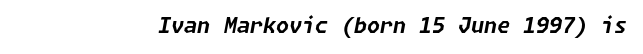
The image shows 21 px bold type, italic (leaning right); set normal letter spacing, not underlined.
